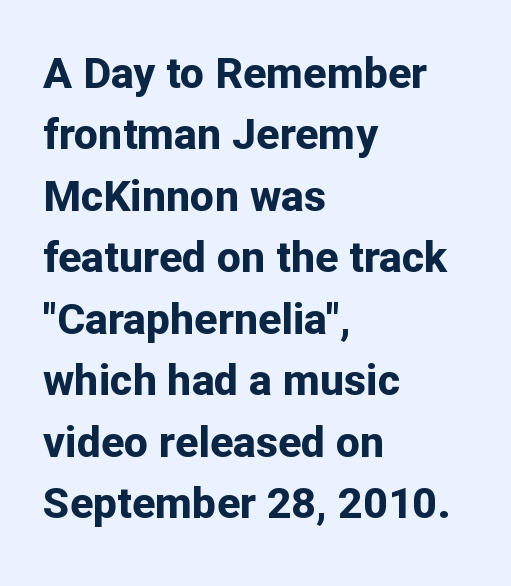
Q: Is the text bold? A: Yes.
Q: Is the text italic (slanted)? A: No, it is upright.
Q: Is the typeface a serif or a sans-serif typeface? A: Sans-serif.
Q: Is the text underlined? A: No.
Q: How is the paragraph aligned? A: Left-aligned.
Q: Is the spacing between letters normal or unusually wide? A: Normal.
Q: Is the spacing between lines tight, normal or loose? A: Normal.
Q: Width (condensed, normal, or wide)? A: Normal.
Q: Stroke contrast? A: Low.
Q: x-height? A: Medium.
Q: Monospaced? A: No.
